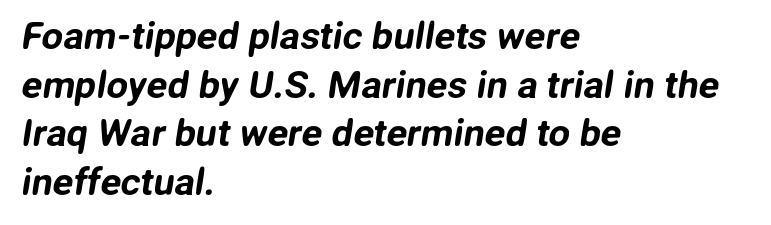
{"serif": "no", "width": "normal", "stroke_contrast": "low", "x_height": "medium", "monospaced": "no", "underline": "no", "align": "left", "line_spacing": "normal", "line_spacing_ratio": 1.28, "letter_spacing": "normal", "letter_spacing_em": 0.0, "glyph_px": 38}
